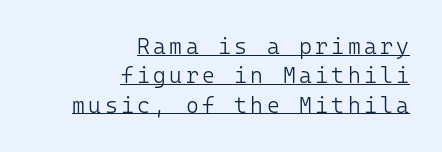
The image shows 22 px text type, upright; set right-aligned, normal line spacing (1.33x), underlined.
